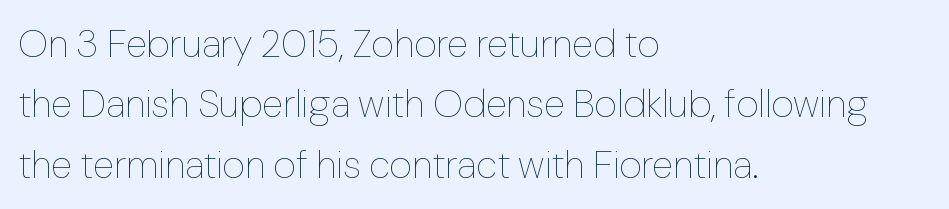
These lines are set flush left with a ragged right edge. The letters advance in unequal steps, a hallmark of proportional type. The lettering stays uniformly vertical, giving the passage a roman look. Quick note: interline space is typical. Only glyphs here, with clear space below each row.
